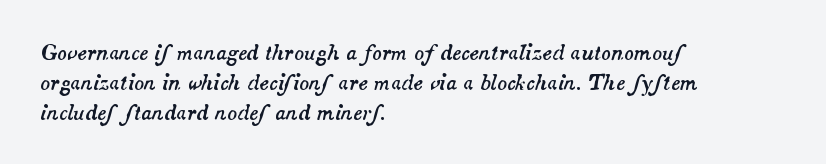
Q: Is the text italic (slanted)? A: Yes, it leans right by about 14 degrees.
Q: Is the text underlined? A: No.
Q: How is the paragraph aligned? A: Left-aligned.
Q: Is the spacing between letters normal or unusually wide? A: Normal.
Q: Is the spacing between lines tight, normal or loose? A: Normal.
